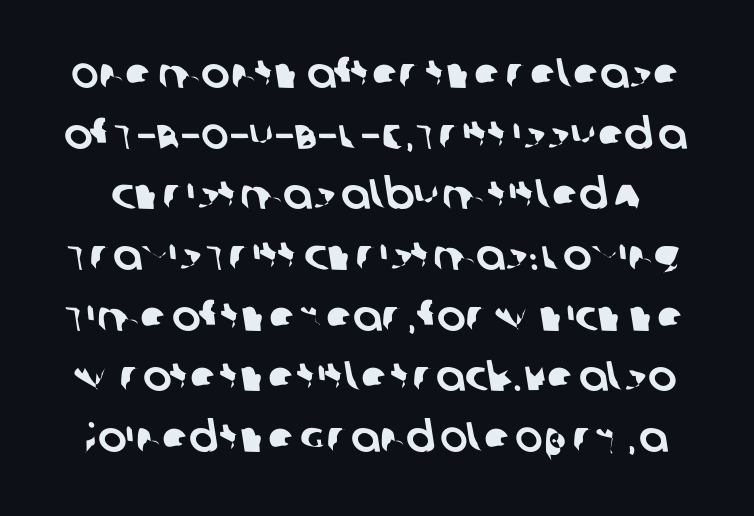
Vertical spacing — default. The characters display no serif detailing; their extremities are plain. Look at the tracking — it's just the regular setting, nothing added. Proportional: the letters do not fall into vertical columns. Quick note: underline off.
